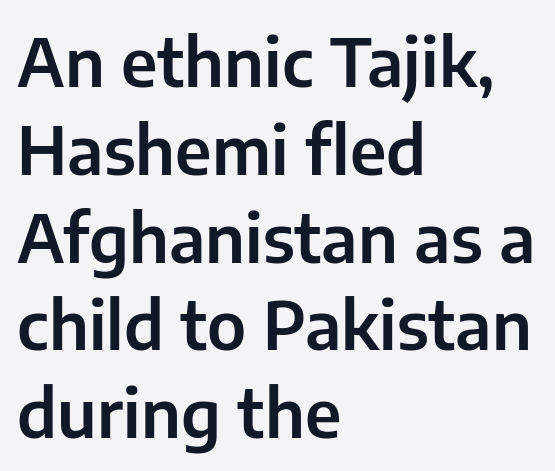
The image shows 67 px sans-serif type, upright; set left-aligned, normal line spacing (1.31x), normal letter spacing, not underlined; low stroke contrast and a medium x-height.
